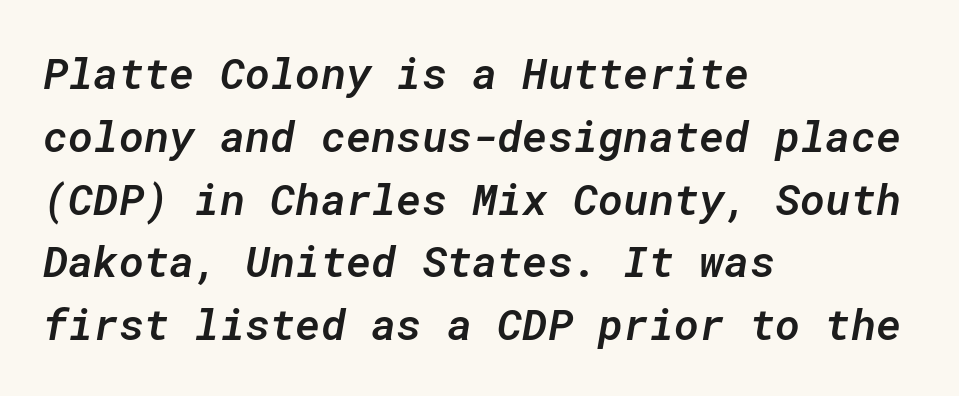
{"italic": "yes", "lean": "right", "slant_degrees": 10, "bold": "semi", "weight": "semibold", "width": "normal", "stroke_contrast": "low", "x_height": "medium", "monospaced": "yes", "underline": "no", "align": "left", "line_spacing": "normal", "line_spacing_ratio": 1.46, "letter_spacing": "normal", "letter_spacing_em": 0.0, "glyph_px": 43}
